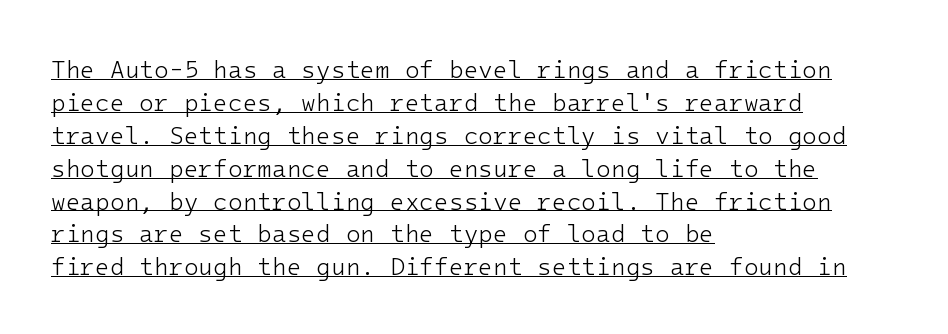
Emphasis is given by a line drawn under the lettering. The passage shown has conventional tracking throughout. The text block is weighted toward the left margin, trailing off unevenly rightward. The letters look calm and open, with moderate or lighter stems. Each new line begins a customary step beneath the previous one. Italic: no, the glyphs are upright roman.
